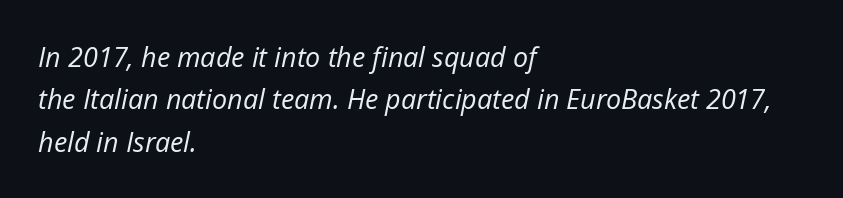
This sample uses an oblique cut, with every glyph tilted off the vertical. Honestly, the letter spacing is just normal — you wouldn't notice it. Leading matches the norm, producing a regular column. Lines of text with bare space underneath.
